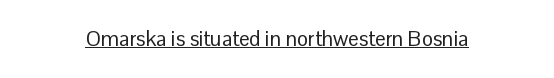
Q: Is the text bold? A: No.
Q: Is the text italic (slanted)? A: No, it is upright.
Q: Is the text underlined? A: Yes.
Q: Is the spacing between letters normal or unusually wide? A: Normal.
